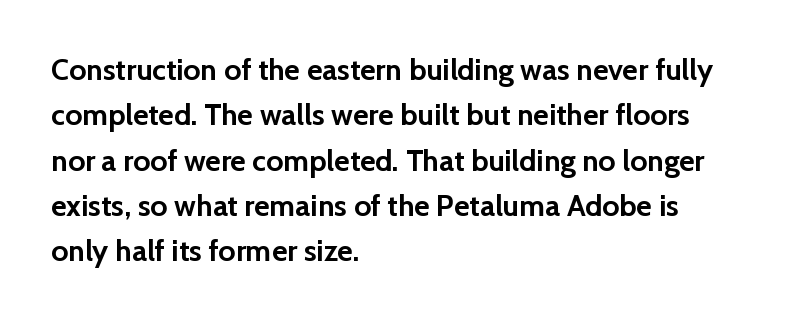
The image shows 30 px semibold sans-serif type, upright; set left-aligned, normal line spacing (1.51x), normal letter spacing, not underlined; low stroke contrast and a medium x-height.
